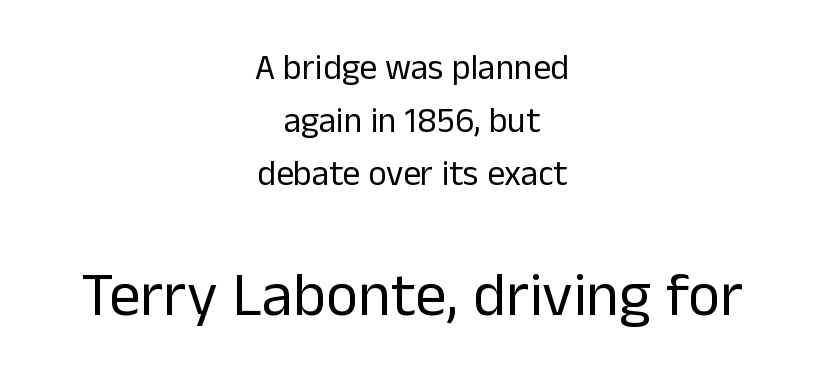
The image shows 62 px regular-weight sans-serif type, upright; set centered, normal line spacing (1.51x), normal letter spacing, not underlined; the second (bottom) block is 1.77x larger; low stroke contrast and a medium x-height.
